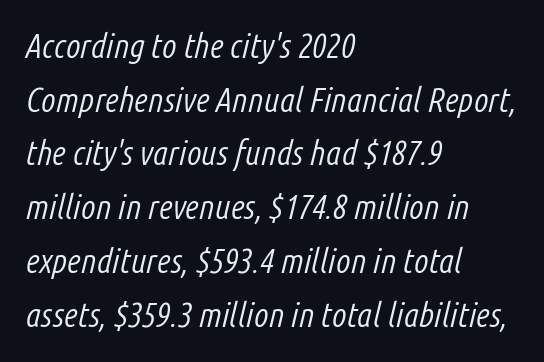
Varying glyph widths throughout — classic text-font behaviour. The rows are spaced the way most documents space them. The typesetter chose a ragged-right arrangement here. Notice how the stems are inclined rather than vertical — that's the hallmark of italics. Unmarked baselines from the first word to the last. Caption: standard tracking, unaltered.
